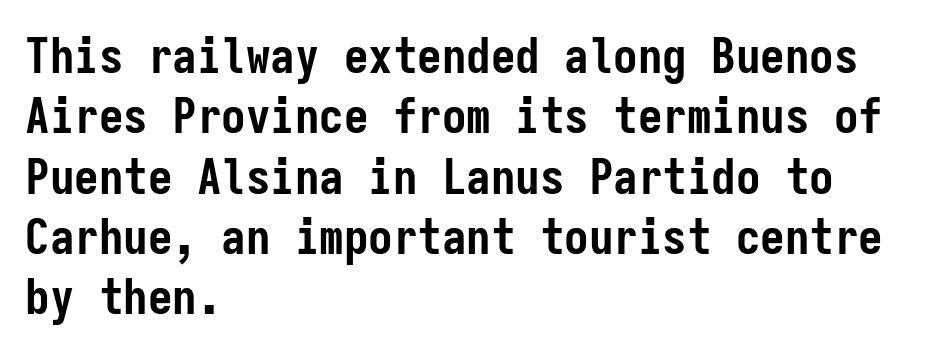
{"serif": "no", "italic": "no", "bold": "yes", "weight": "semibold", "width": "condensed", "stroke_contrast": "low", "x_height": "medium", "monospaced": "yes", "underline": "no", "align": "left", "line_spacing_ratio": 1.23, "letter_spacing": "normal", "letter_spacing_em": 0.0, "glyph_px": 49}
